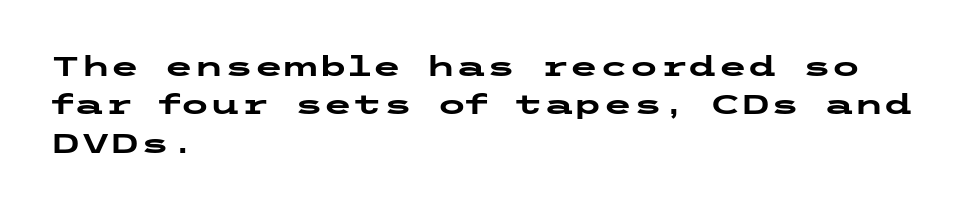
{"italic": "no", "bold": "yes", "underline": "no", "align": "left", "line_spacing": "normal", "line_spacing_ratio": 1.42, "letter_spacing": "normal", "letter_spacing_em": 0.0, "glyph_px": 27}
